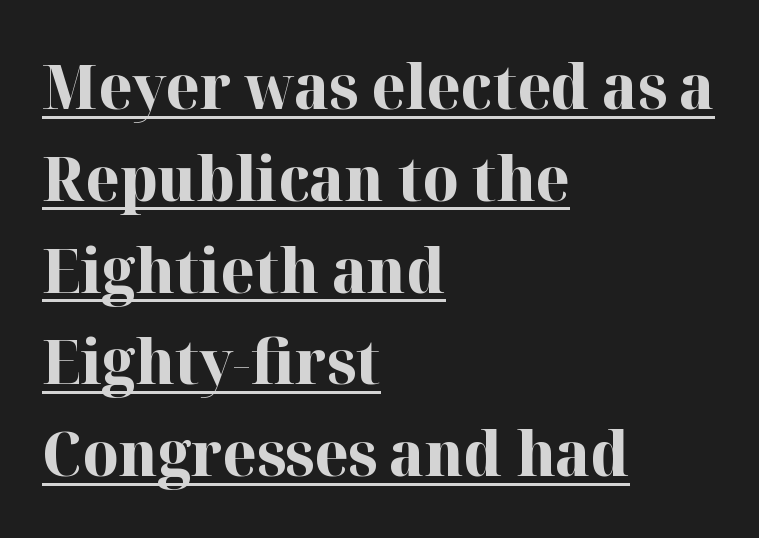
Q: Is the text bold? A: Yes.
Q: Is the text italic (slanted)? A: No, it is upright.
Q: Is the typeface a serif or a sans-serif typeface? A: Serif.
Q: Is the text underlined? A: Yes.
Q: How is the paragraph aligned? A: Left-aligned.
Q: Is the spacing between letters normal or unusually wide? A: Normal.
Q: Is the spacing between lines tight, normal or loose? A: Normal.
Q: Width (condensed, normal, or wide)? A: Normal.
Q: Stroke contrast? A: High.
Q: x-height? A: Medium.
Q: Monospaced? A: No.
